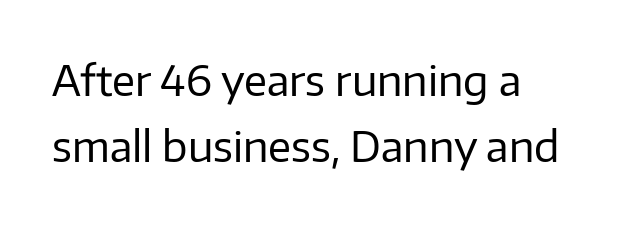
The image shows 42 px regular-weight sans-serif type, upright; set left-aligned, normal line spacing (1.58x), normal letter spacing, not underlined; low stroke contrast and a medium x-height.
